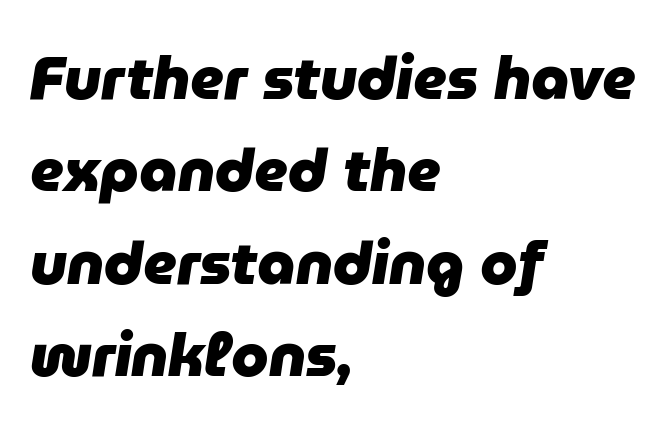
{"italic": "yes", "lean": "right", "slant_degrees": 9, "bold": "yes", "weight": "heavy", "width": "normal", "stroke_contrast": "low", "x_height": "medium", "monospaced": "no", "underline": "no", "align": "left", "line_spacing": "normal", "line_spacing_ratio": 1.54, "letter_spacing": "normal", "letter_spacing_em": 0.0, "glyph_px": 60}
